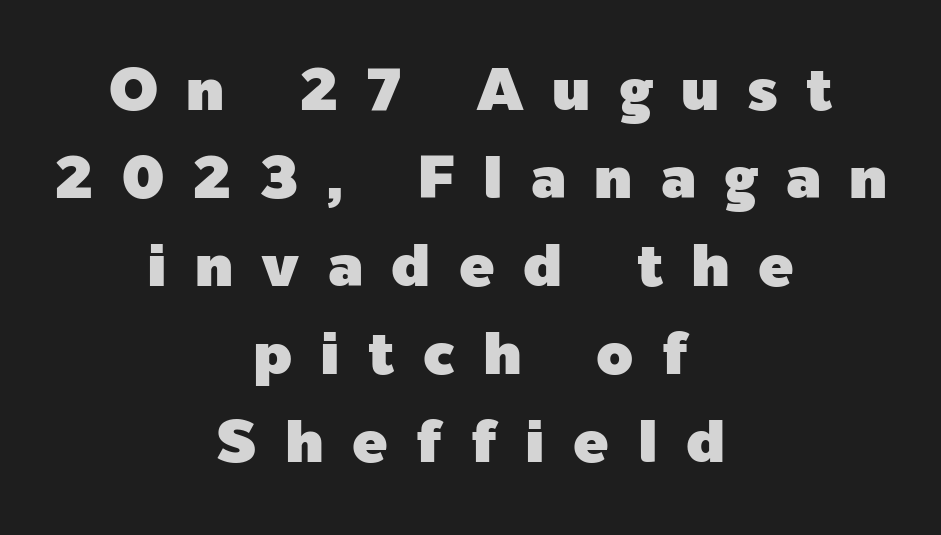
Q: Is the text italic (slanted)? A: No, it is upright.
Q: Is the typeface a serif or a sans-serif typeface? A: Sans-serif.
Q: Is the text underlined? A: No.
Q: How is the paragraph aligned? A: Centered.
Q: Is the spacing between letters normal or unusually wide? A: Unusually wide.
Q: Is the spacing between lines tight, normal or loose? A: Normal.
Q: Width (condensed, normal, or wide)? A: Normal.
Q: x-height? A: Medium.
Q: Monospaced? A: No.
